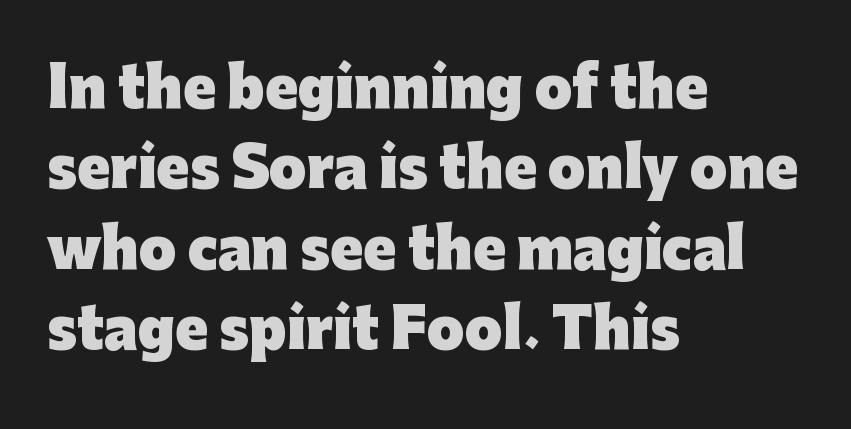
Q: Is the text bold? A: Yes.
Q: Is the text italic (slanted)? A: No, it is upright.
Q: Is the typeface a serif or a sans-serif typeface? A: Sans-serif.
Q: Is the text underlined? A: No.
Q: How is the paragraph aligned? A: Left-aligned.
Q: Is the spacing between letters normal or unusually wide? A: Normal.
Q: Is the spacing between lines tight, normal or loose? A: Normal.
Q: Width (condensed, normal, or wide)? A: Normal.
Q: Stroke contrast? A: Low.
Q: x-height? A: Medium.
Q: Monospaced? A: No.
